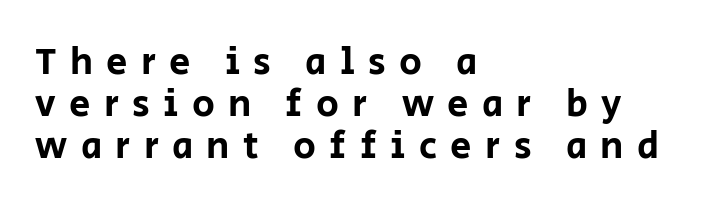
{"serif": "no", "italic": "no", "width": "normal", "stroke_contrast": "low", "x_height": "large", "monospaced": "no", "underline": "no", "align": "left", "line_spacing": "tight", "line_spacing_ratio": 1.1, "letter_spacing": "wide", "letter_spacing_em": 0.35, "glyph_px": 38}
